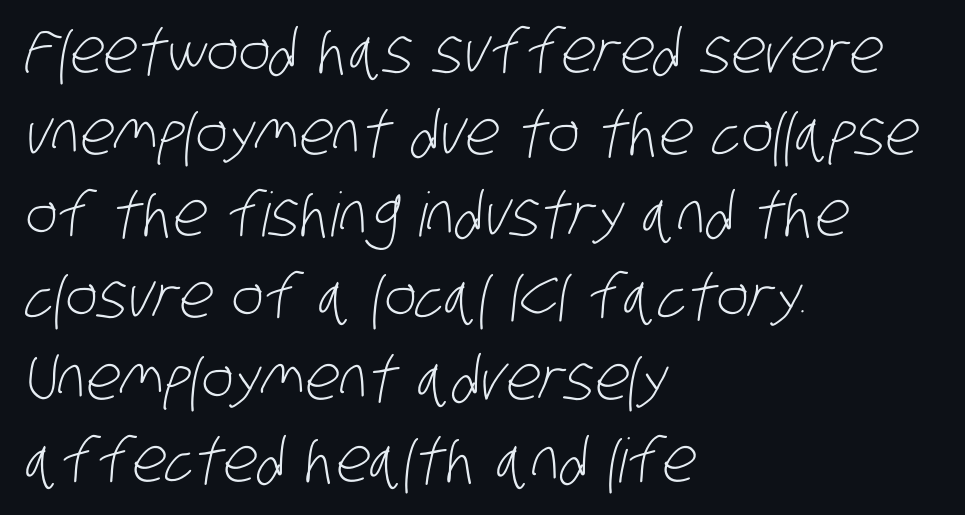
{"serif": "no", "bold": "no", "weight": "light", "width": "condensed", "stroke_contrast": "low", "x_height": "large", "monospaced": "no", "underline": "no", "align": "left", "line_spacing": "normal", "line_spacing_ratio": 1.34, "letter_spacing": "normal", "letter_spacing_em": 0.0, "glyph_px": 61}
